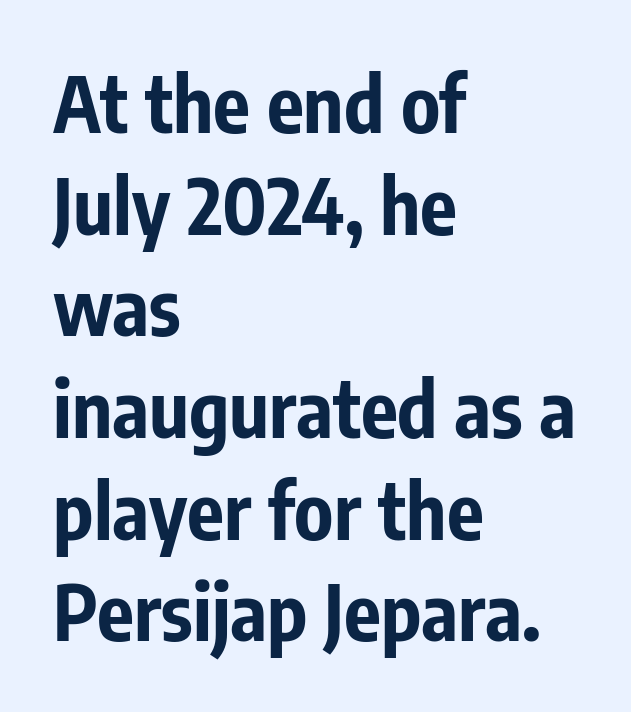
{"serif": "no", "italic": "no", "bold": "yes", "weight": "bold", "width": "condensed", "stroke_contrast": "low", "x_height": "medium", "monospaced": "no", "underline": "no", "align": "left", "line_spacing": "normal", "line_spacing_ratio": 1.32, "letter_spacing": "normal", "letter_spacing_em": 0.0, "glyph_px": 77}
